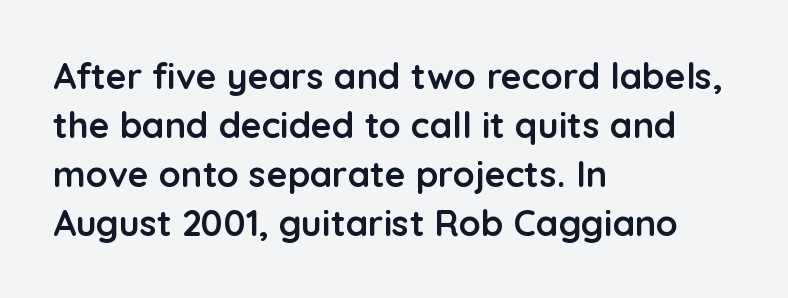
{"serif": "no", "italic": "no", "bold": "yes", "weight": "semibold", "width": "normal", "stroke_contrast": "low", "x_height": "medium", "monospaced": "no", "underline": "no", "align": "left", "line_spacing": "normal", "line_spacing_ratio": 1.36, "letter_spacing": "normal", "letter_spacing_em": 0.0, "glyph_px": 36}
